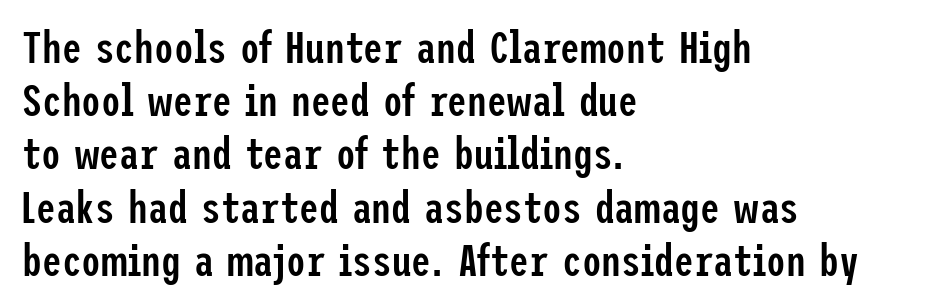
Rendered with straight, roman letterforms. Classification — sans serif. This rendering leaves character spacing at its baseline value. Typographic density is moderately raised because the face is semibold.
